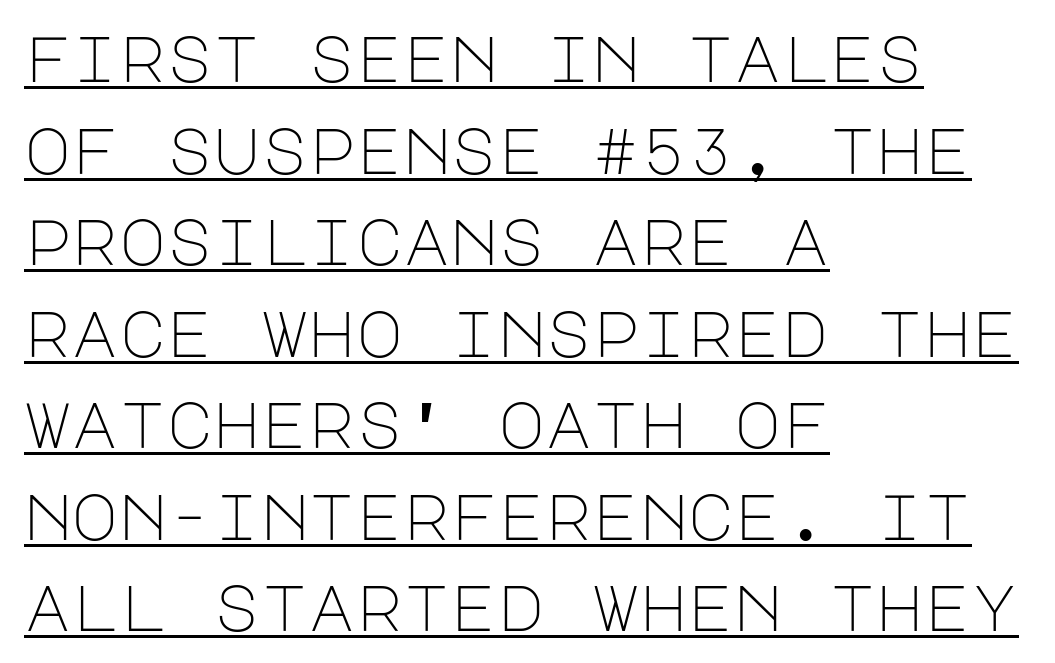
{"serif": "no", "italic": "no", "bold": "no", "weight": "light", "width": "normal", "stroke_contrast": "low", "x_height": "large", "underline": "yes", "align": "left", "line_spacing": "normal", "line_spacing_ratio": 1.43, "letter_spacing": "normal", "letter_spacing_em": 0.0, "glyph_px": 64}
